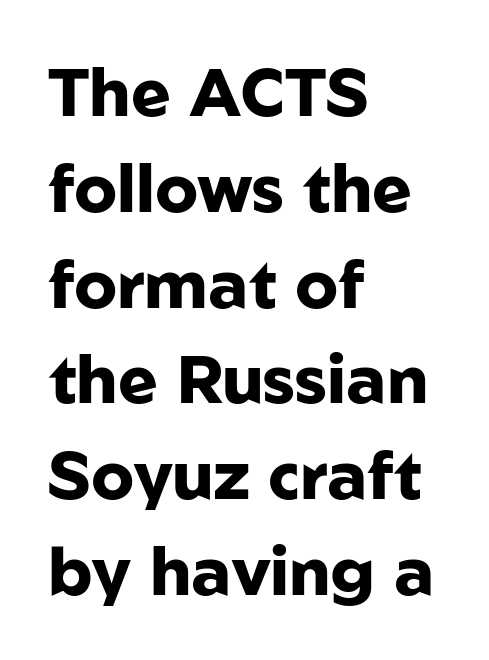
Q: Is the text bold? A: Yes.
Q: Is the text italic (slanted)? A: No, it is upright.
Q: Is the typeface a serif or a sans-serif typeface? A: Sans-serif.
Q: Is the text underlined? A: No.
Q: How is the paragraph aligned? A: Left-aligned.
Q: Is the spacing between letters normal or unusually wide? A: Normal.
Q: Is the spacing between lines tight, normal or loose? A: Normal.
Q: Width (condensed, normal, or wide)? A: Normal.
Q: Stroke contrast? A: Low.
Q: x-height? A: Medium.
Q: Monospaced? A: No.
